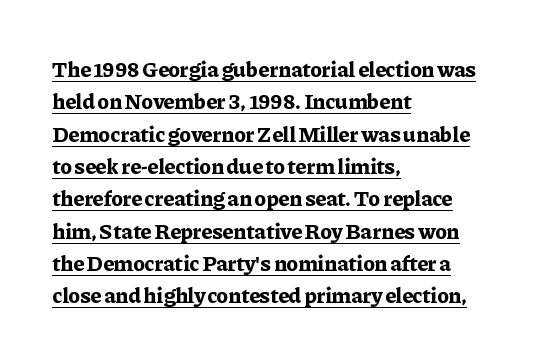
The font's upright variant was chosen for this text. The glyphs have the mass of a bold cut. Underlining? Definitely there. Observe the ordinary spacing: letters are neighbours, not strangers.
